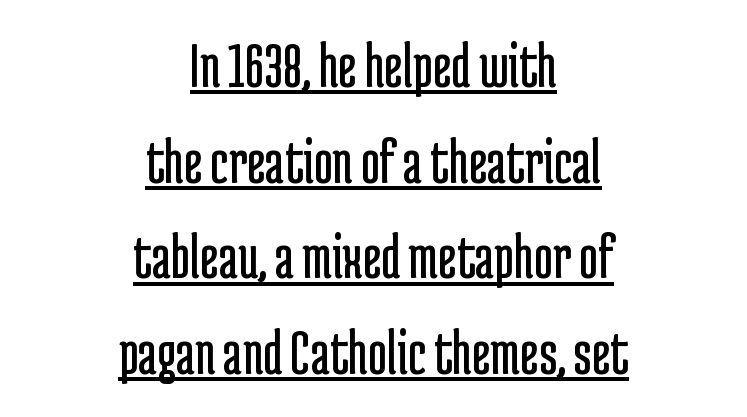
The image shows 65 px regular-weight, condensed sans-serif type, upright; set centered, normal line spacing (1.47x), normal letter spacing, underlined; low stroke contrast and a medium x-height.
